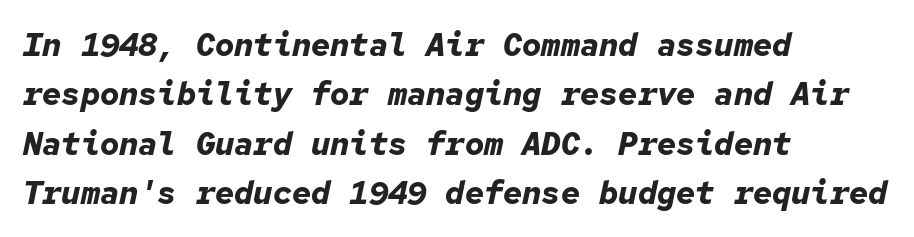
The image shows 32 px bold type, italic (leaning right), monospaced; set left-aligned, normal line spacing (1.54x), normal letter spacing, not underlined; low stroke contrast and a medium x-height.
